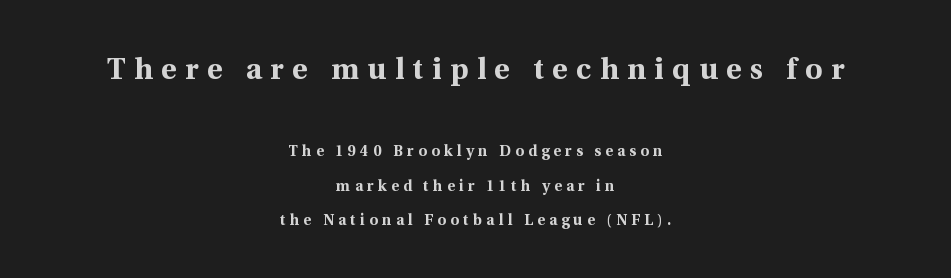
Q: Is the text bold? A: Yes.
Q: Is the text italic (slanted)? A: No, it is upright.
Q: Is the typeface a serif or a sans-serif typeface? A: Serif.
Q: Is the text underlined? A: No.
Q: How is the paragraph aligned? A: Centered.
Q: Is the spacing between letters normal or unusually wide? A: Unusually wide.
Q: Is the spacing between lines tight, normal or loose? A: Loose.
Q: Which block of text is set in a larger size, the first (top) or the second (bottom)? A: The first (top) one.
Q: Width (condensed, normal, or wide)? A: Normal.
Q: x-height? A: Medium.
Q: Monospaced? A: No.
